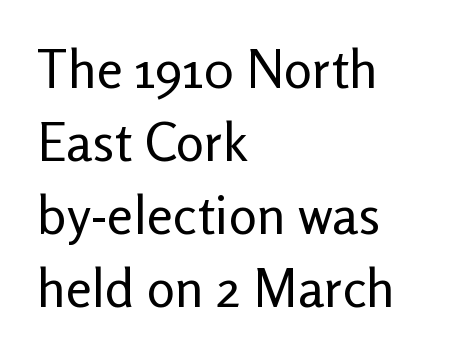
{"serif": "no", "italic": "no", "bold": "no", "weight": "regular", "width": "normal", "stroke_contrast": "low", "x_height": "medium", "monospaced": "no", "underline": "no", "align": "left", "line_spacing": "normal", "line_spacing_ratio": 1.38, "letter_spacing": "normal", "letter_spacing_em": 0.0, "glyph_px": 53}
